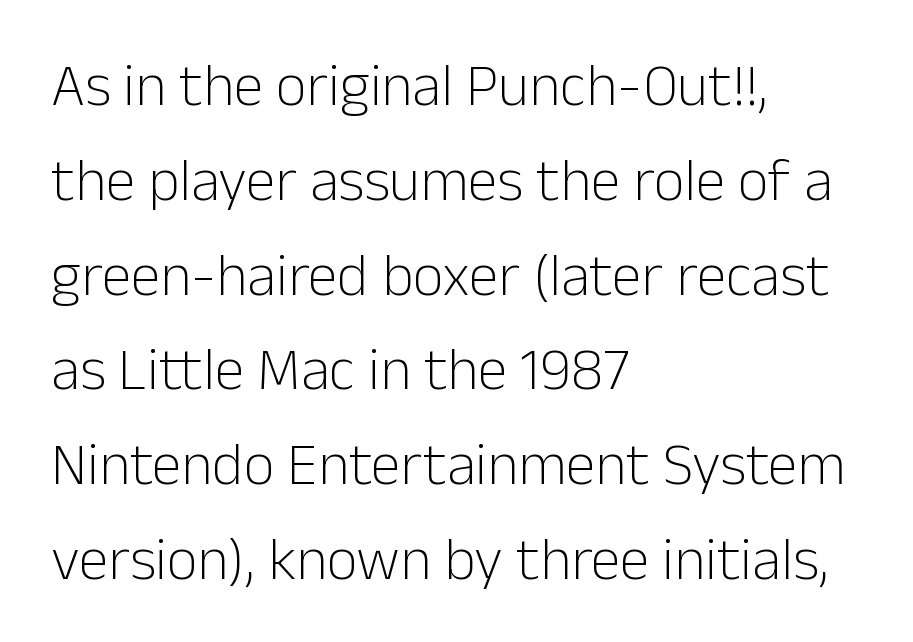
The image shows 60 px light sans-serif type, upright; set left-aligned, normal line spacing (1.58x), normal letter spacing, not underlined; low stroke contrast and a medium x-height.
